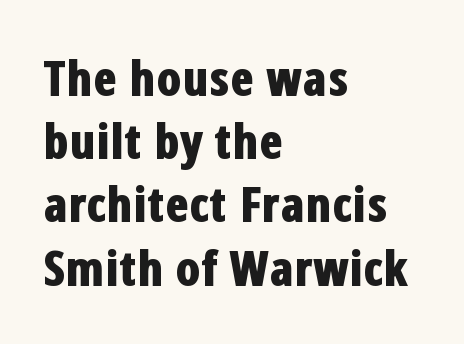
{"serif": "no", "italic": "no", "bold": "yes", "weight": "bold", "width": "condensed", "stroke_contrast": "low", "x_height": "medium", "monospaced": "no", "underline": "no", "align": "left", "line_spacing": "normal", "line_spacing_ratio": 1.29, "letter_spacing": "normal", "letter_spacing_em": 0.0, "glyph_px": 49}
